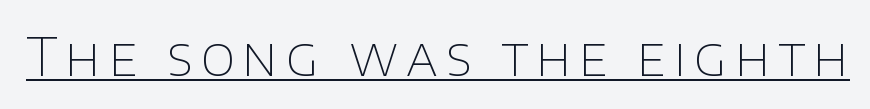
Q: Is the text bold? A: No.
Q: Is the text italic (slanted)? A: No, it is upright.
Q: Is the typeface a serif or a sans-serif typeface? A: Sans-serif.
Q: Is the text underlined? A: Yes.
Q: Width (condensed, normal, or wide)? A: Normal.
Q: Stroke contrast? A: Low.
Q: x-height? A: Large.
Q: Monospaced? A: No.
